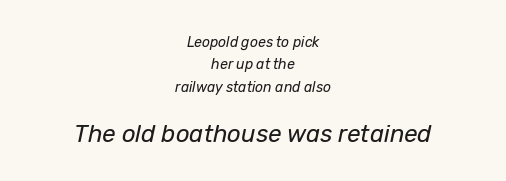
Letters have the restrained weight of plain body copy at most. Horizontal alignment here is central, giving a formal, balanced look. How are the letters spaced? Ordinarily, with no added tracking. The more generous point size was reserved for the lower chunk.
